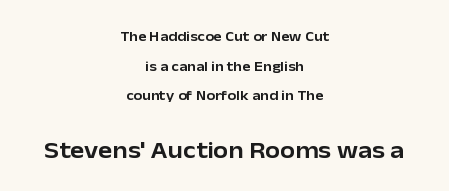
Q: Is the text italic (slanted)? A: No, it is upright.
Q: Is the text underlined? A: No.
Q: How is the paragraph aligned? A: Centered.
Q: Is the spacing between letters normal or unusually wide? A: Normal.
Q: Is the spacing between lines tight, normal or loose? A: Loose.
Q: Which block of text is set in a larger size, the first (top) or the second (bottom)? A: The second (bottom) one.
